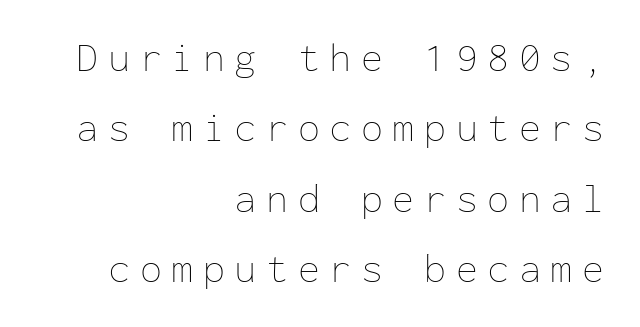
Do the letters lean? They stand straight. Line ends are locked; line starts wander. There is plenty of visible air inserted between adjacent glyphs. Check under the words: just untouched page. A typesetter would call this monospace, since all characters share one set width.
